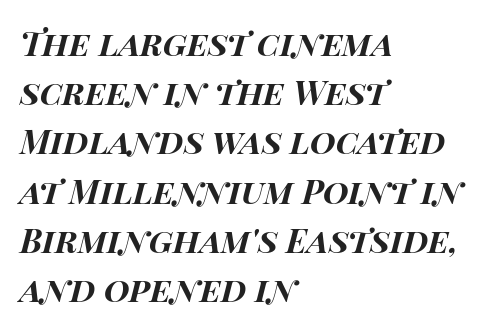
The image shows 33 px bold, wide type, italic (leaning right); set left-aligned, normal line spacing (1.49x), normal letter spacing, not underlined; high stroke contrast and a large x-height.
